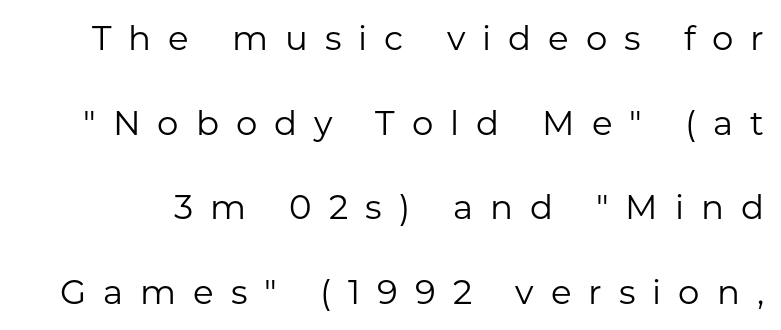
The image shows 34 px regular-weight sans-serif type, upright; set loose line spacing (2.49x), unusually wide letter spacing (+0.5 em), not underlined; low stroke contrast and a medium x-height.
